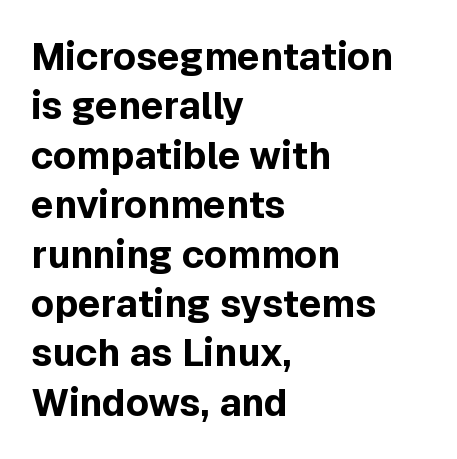
The image shows 38 px bold sans-serif type, upright; set left-aligned, normal line spacing (1.3x), normal letter spacing, not underlined; a medium x-height.
